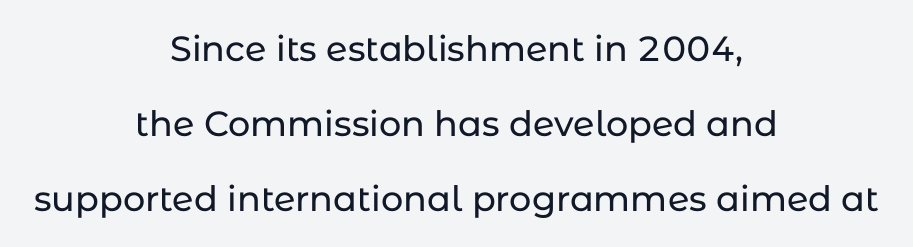
Q: Is the text italic (slanted)? A: No, it is upright.
Q: Is the typeface a serif or a sans-serif typeface? A: Sans-serif.
Q: Is the text underlined? A: No.
Q: How is the paragraph aligned? A: Centered.
Q: Is the spacing between letters normal or unusually wide? A: Normal.
Q: Is the spacing between lines tight, normal or loose? A: Loose.
Q: Width (condensed, normal, or wide)? A: Normal.
Q: Stroke contrast? A: Low.
Q: x-height? A: Medium.
Q: Monospaced? A: No.
